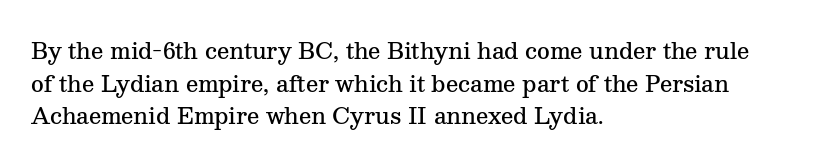
Q: Is the text bold? A: Semi-bold.
Q: Is the text italic (slanted)? A: No, it is upright.
Q: Is the text underlined? A: No.
Q: How is the paragraph aligned? A: Left-aligned.
Q: Is the spacing between letters normal or unusually wide? A: Normal.
Q: Is the spacing between lines tight, normal or loose? A: Normal.
